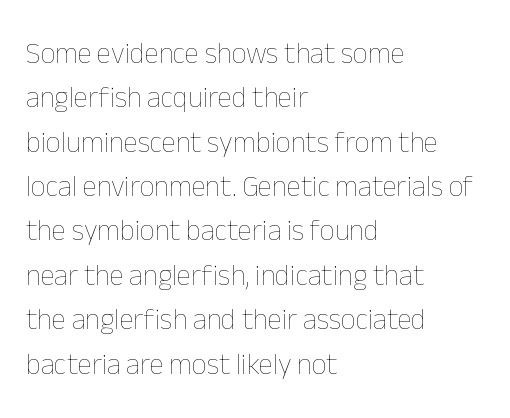
Q: Is the text bold? A: No.
Q: Is the text italic (slanted)? A: No, it is upright.
Q: Is the text underlined? A: No.
Q: How is the paragraph aligned? A: Left-aligned.
Q: Is the spacing between letters normal or unusually wide? A: Normal.
Q: Is the spacing between lines tight, normal or loose? A: Normal.
Q: Width (condensed, normal, or wide)? A: Normal.
Q: Stroke contrast? A: Low.
Q: x-height? A: Medium.
Q: Monospaced? A: No.
